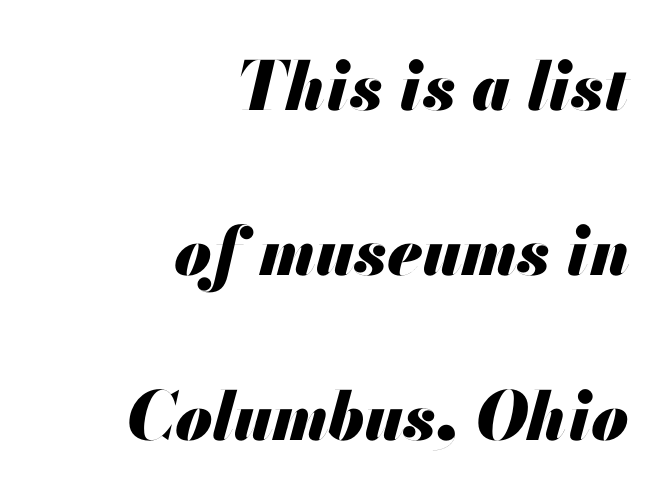
The image shows 67 px heavy type, italic (leaning right); set right-aligned, loose line spacing (2.46x), normal letter spacing, not underlined; medium stroke contrast and a small x-height.
